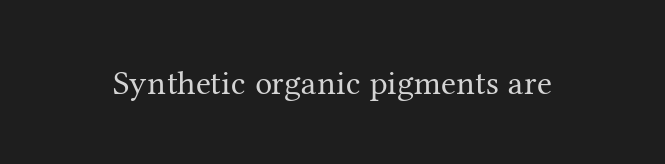
The image shows 34 px regular-weight serif type, upright; set normal letter spacing, not underlined; medium stroke contrast and a medium x-height.
